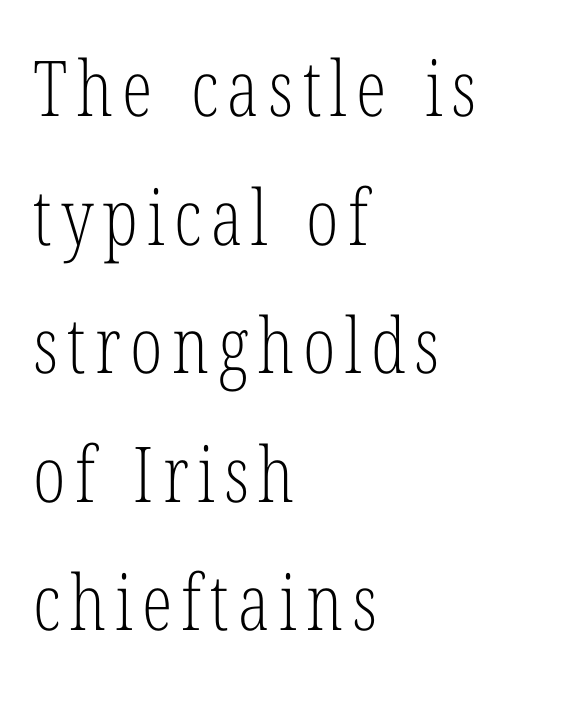
{"serif": "yes", "italic": "no", "bold": "no", "weight": "light", "width": "condensed", "stroke_contrast": "low", "x_height": "medium", "monospaced": "no", "underline": "no", "align": "left", "line_spacing": "normal", "line_spacing_ratio": 1.67, "glyph_px": 77}
